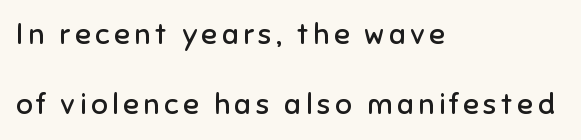
The image shows 29 px regular-weight sans-serif type, upright; set left-aligned, loose line spacing (2.42x), not underlined; low stroke contrast and a medium x-height.
